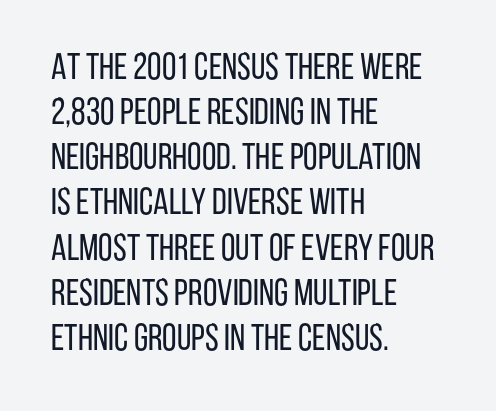
Q: Is the text bold? A: No.
Q: Is the text italic (slanted)? A: No, it is upright.
Q: Is the typeface a serif or a sans-serif typeface? A: Sans-serif.
Q: Is the text underlined? A: No.
Q: How is the paragraph aligned? A: Left-aligned.
Q: Is the spacing between letters normal or unusually wide? A: Normal.
Q: Width (condensed, normal, or wide)? A: Condensed.
Q: Stroke contrast? A: Low.
Q: x-height? A: Large.
Q: Monospaced? A: No.
